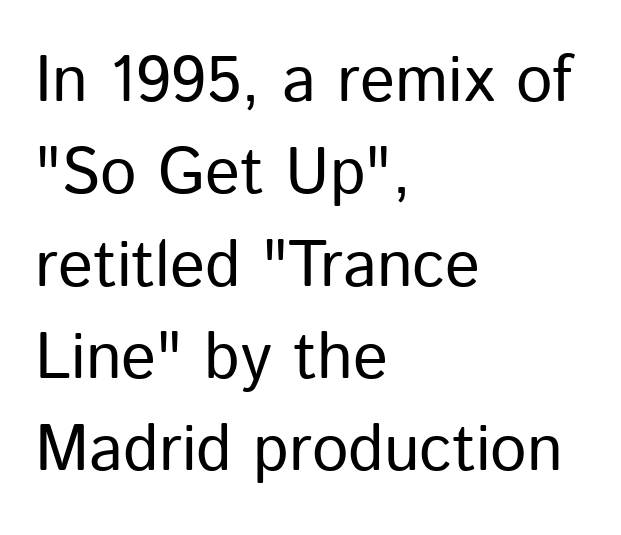
{"serif": "no", "italic": "no", "bold": "no", "weight": "regular", "width": "normal", "stroke_contrast": "low", "x_height": "medium", "monospaced": "no", "underline": "no", "align": "left", "line_spacing": "normal", "line_spacing_ratio": 1.42, "letter_spacing": "normal", "letter_spacing_em": 0.0, "glyph_px": 65}
